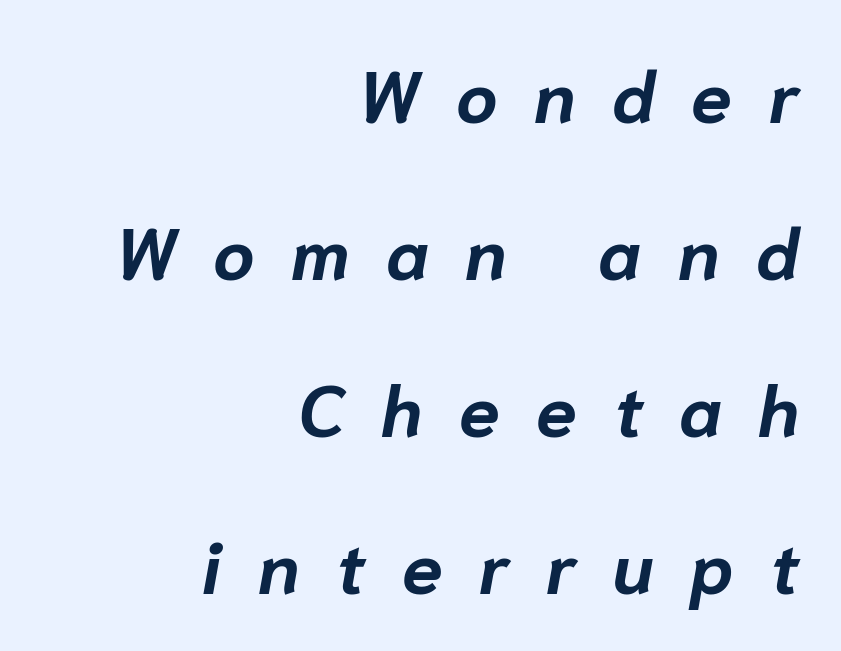
The image shows 73 px bold type, italic (leaning right); set right-aligned, loose line spacing (2.15x), unusually wide letter spacing (+0.5 em), not underlined; low stroke contrast and a medium x-height.
